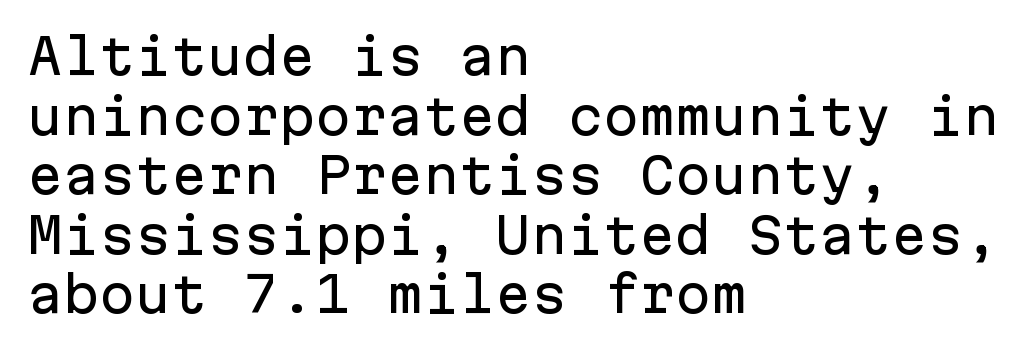
Q: Is the text italic (slanted)? A: No, it is upright.
Q: Is the typeface a serif or a sans-serif typeface? A: Sans-serif.
Q: Is the text underlined? A: No.
Q: How is the paragraph aligned? A: Left-aligned.
Q: Is the spacing between letters normal or unusually wide? A: Normal.
Q: Width (condensed, normal, or wide)? A: Normal.
Q: Stroke contrast? A: Low.
Q: x-height? A: Medium.
Q: Monospaced? A: Yes.
